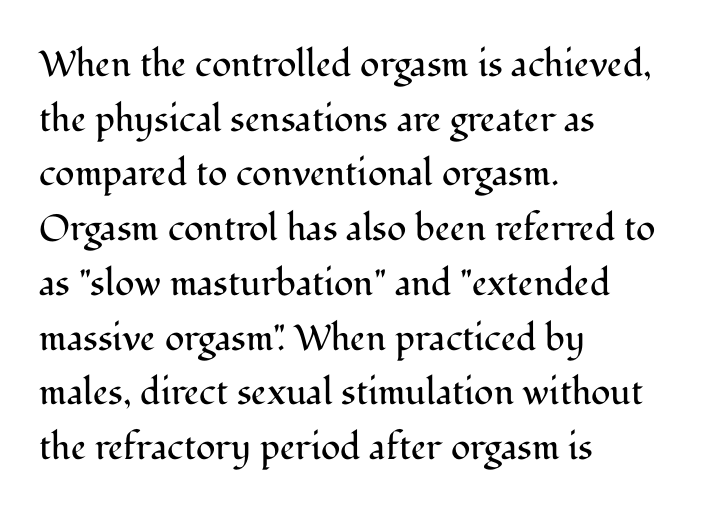
{"serif": "yes", "italic": "no", "bold": "no", "weight": "regular", "width": "normal", "stroke_contrast": "medium", "x_height": "medium", "monospaced": "no", "underline": "no", "align": "left", "line_spacing": "normal", "line_spacing_ratio": 1.52, "letter_spacing": "normal", "letter_spacing_em": 0.0, "glyph_px": 36}
